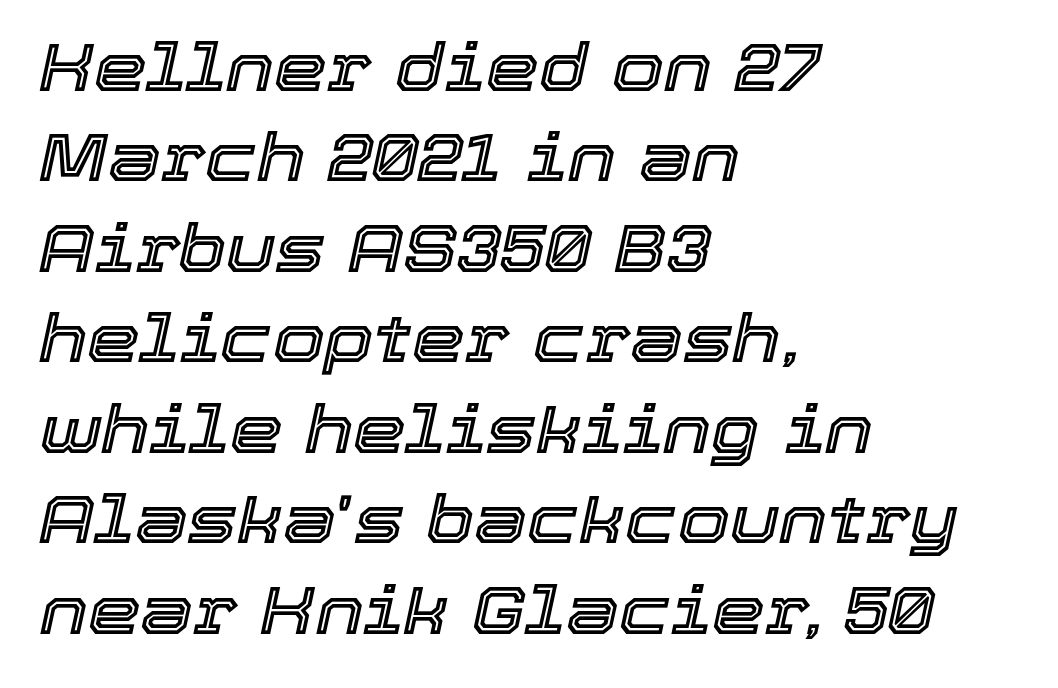
Q: Is the text italic (slanted)? A: Yes, it leans right by about 12 degrees.
Q: Is the text underlined? A: No.
Q: How is the paragraph aligned? A: Left-aligned.
Q: Is the spacing between letters normal or unusually wide? A: Normal.
Q: Is the spacing between lines tight, normal or loose? A: Normal.
Q: Width (condensed, normal, or wide)? A: Normal.
Q: x-height? A: Medium.
Q: Monospaced? A: No.
